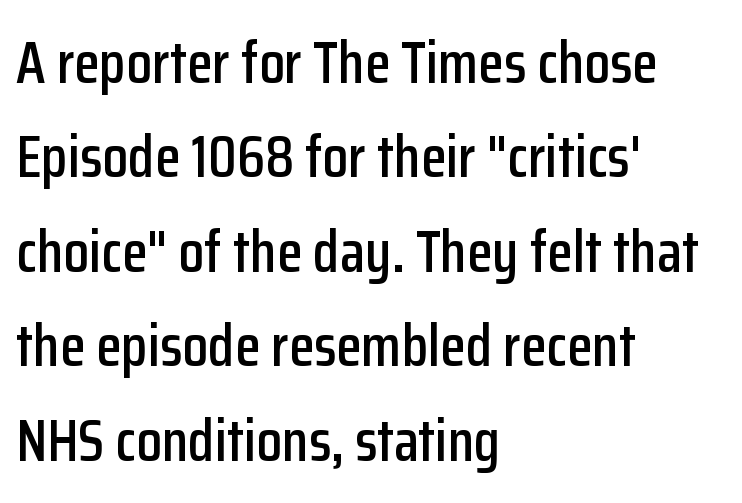
{"serif": "no", "italic": "no", "width": "condensed", "stroke_contrast": "low", "x_height": "medium", "monospaced": "no", "underline": "no", "align": "left", "line_spacing": "normal", "line_spacing_ratio": 1.6, "letter_spacing": "normal", "letter_spacing_em": 0.0, "glyph_px": 59}
